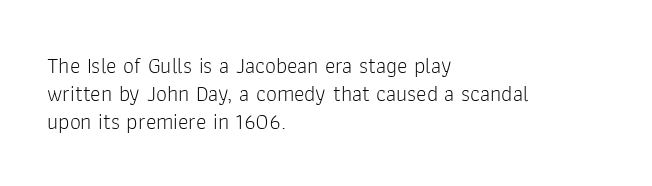
No extra ink here — the face is not bold. Students, observe: this is what conventionally led text looks like. Visually the block forms a straight wall on the left and a jagged coastline on the right. Clear beneath every line of the passage.
